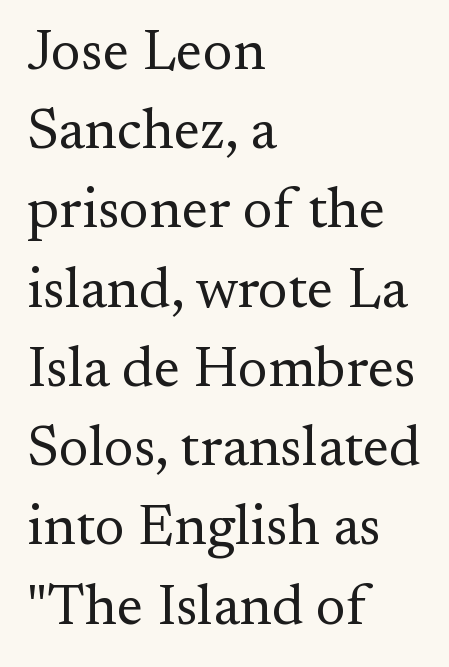
The image shows 57 px regular-weight serif type, upright; set left-aligned, normal line spacing (1.39x), normal letter spacing, not underlined; medium stroke contrast and a small x-height.
